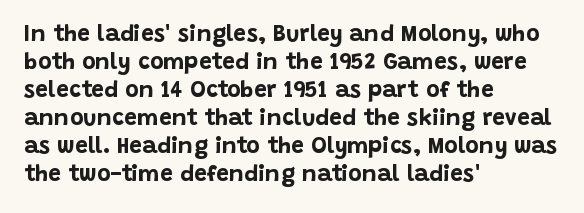
{"italic": "no", "bold": "yes", "underline": "no", "align": "left", "line_spacing_ratio": 1.22, "letter_spacing": "normal", "letter_spacing_em": 0.0, "glyph_px": 23}
